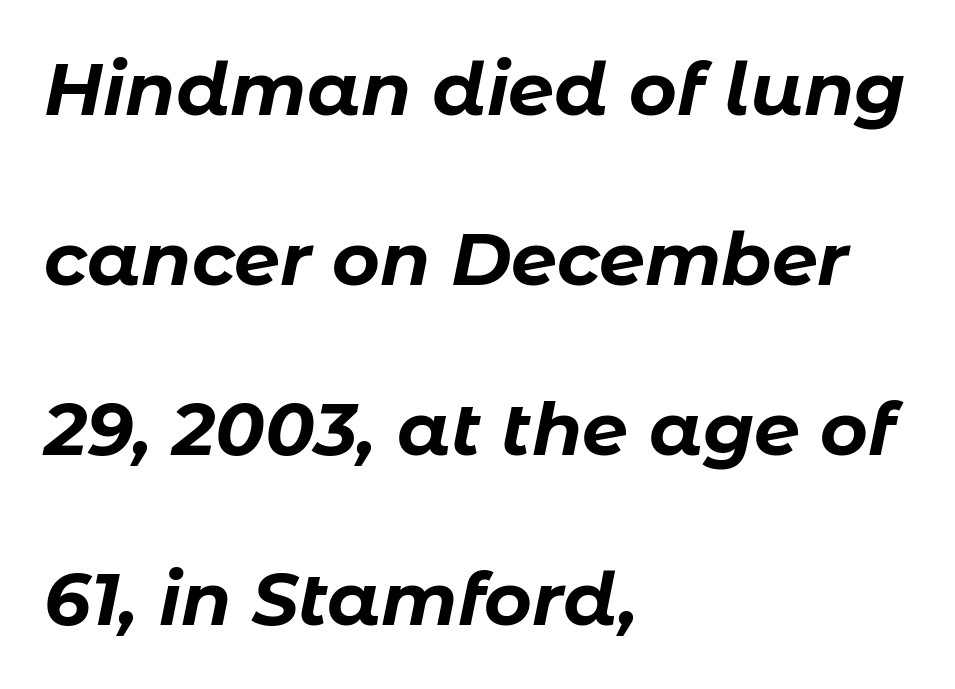
Q: Is the text bold? A: Yes.
Q: Is the text italic (slanted)? A: Yes, it leans right by about 11 degrees.
Q: Is the text underlined? A: No.
Q: How is the paragraph aligned? A: Left-aligned.
Q: Is the spacing between letters normal or unusually wide? A: Normal.
Q: Is the spacing between lines tight, normal or loose? A: Loose.
Q: Width (condensed, normal, or wide)? A: Normal.
Q: Stroke contrast? A: Low.
Q: x-height? A: Medium.
Q: Monospaced? A: No.
